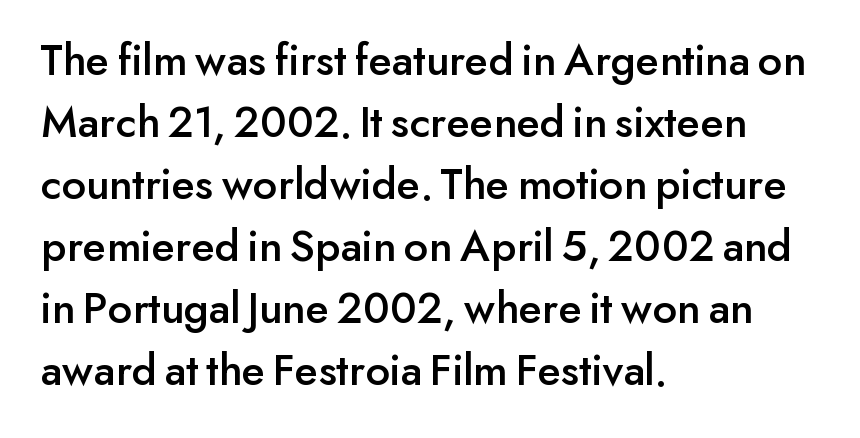
The image shows 46 px sans-serif type, upright; set left-aligned, normal line spacing (1.35x), normal letter spacing, not underlined; low stroke contrast and a small x-height.
